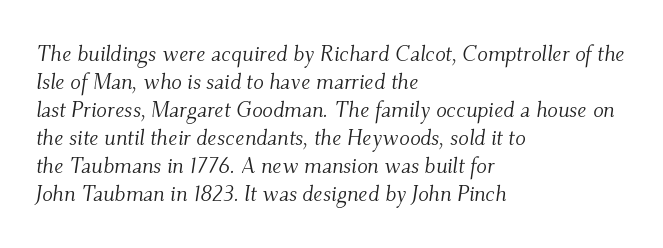
The image shows 22 px text type, italic (leaning right); set left-aligned, normal line spacing (1.27x), normal letter spacing, not underlined.
